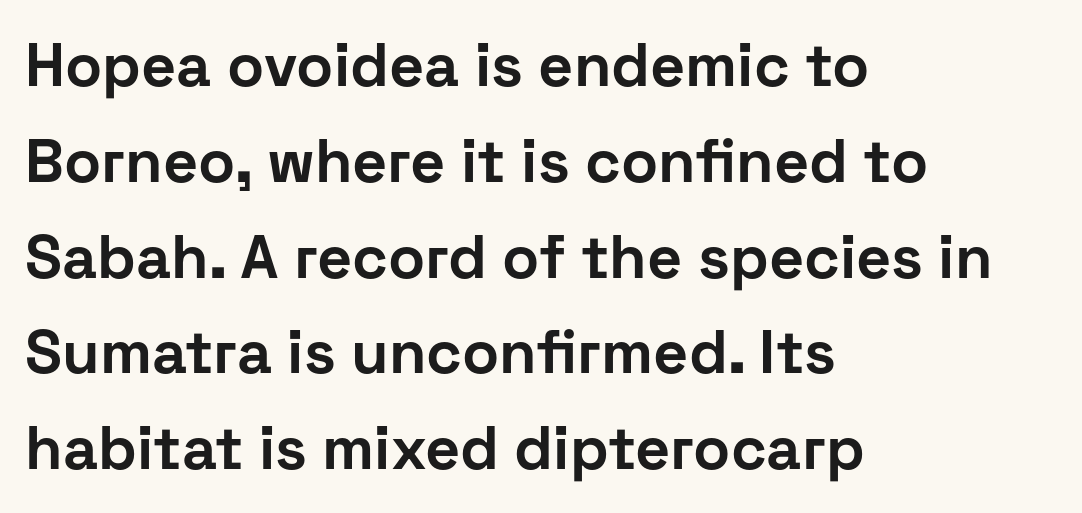
{"serif": "no", "italic": "no", "bold": "yes", "weight": "bold", "width": "normal", "stroke_contrast": "low", "x_height": "medium", "monospaced": "no", "underline": "no", "align": "left", "line_spacing": "normal", "line_spacing_ratio": 1.57, "letter_spacing": "normal", "letter_spacing_em": 0.0, "glyph_px": 61}
